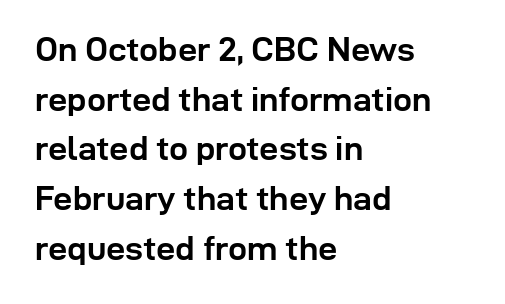
The image shows 34 px semibold sans-serif type, upright; set left-aligned, normal line spacing (1.46x), normal letter spacing, not underlined; low stroke contrast and a medium x-height.
